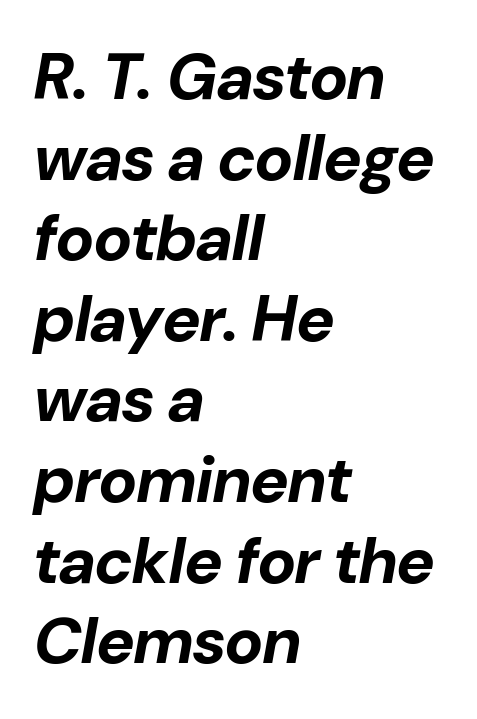
The image shows 65 px bold type, italic (leaning right); set left-aligned, line spacing 1.24x, normal letter spacing, not underlined; low stroke contrast and a medium x-height.
